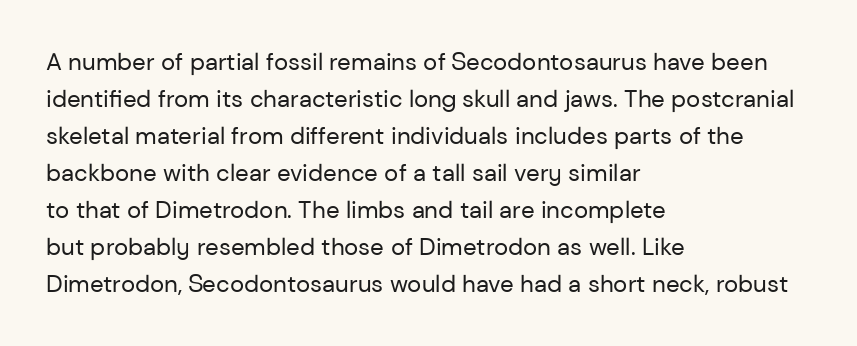
{"italic": "no", "bold": "no", "underline": "no", "align": "left", "line_spacing": "normal", "line_spacing_ratio": 1.54, "letter_spacing": "normal", "letter_spacing_em": 0.0, "glyph_px": 24}
